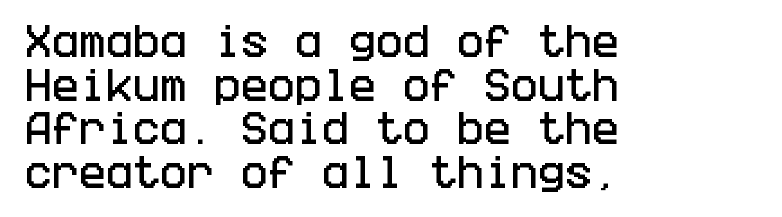
The lines are quadded left. The axis of the letterforms is exactly vertical. The passage shown has conventional tracking throughout. The foot of each line stays bare and open.
